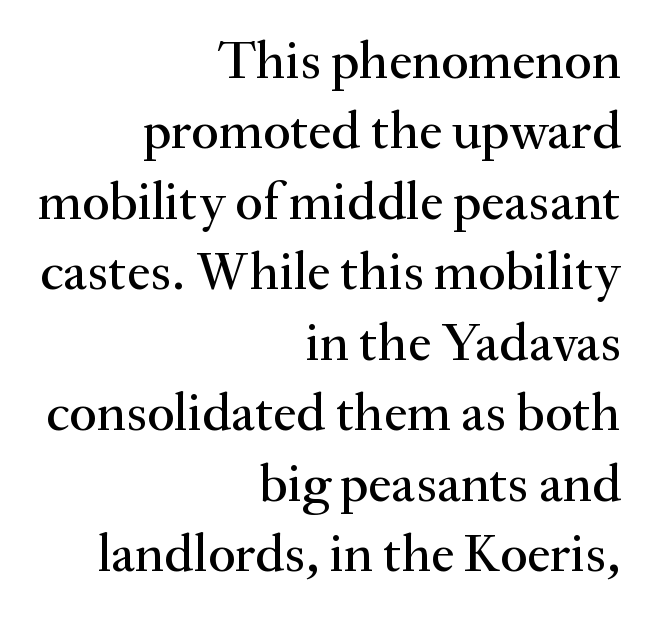
Type style note: has serifs. The letters advance in unequal steps, a hallmark of proportional type. Quick note: underline off. Interline gaps are of average width in this sample.
